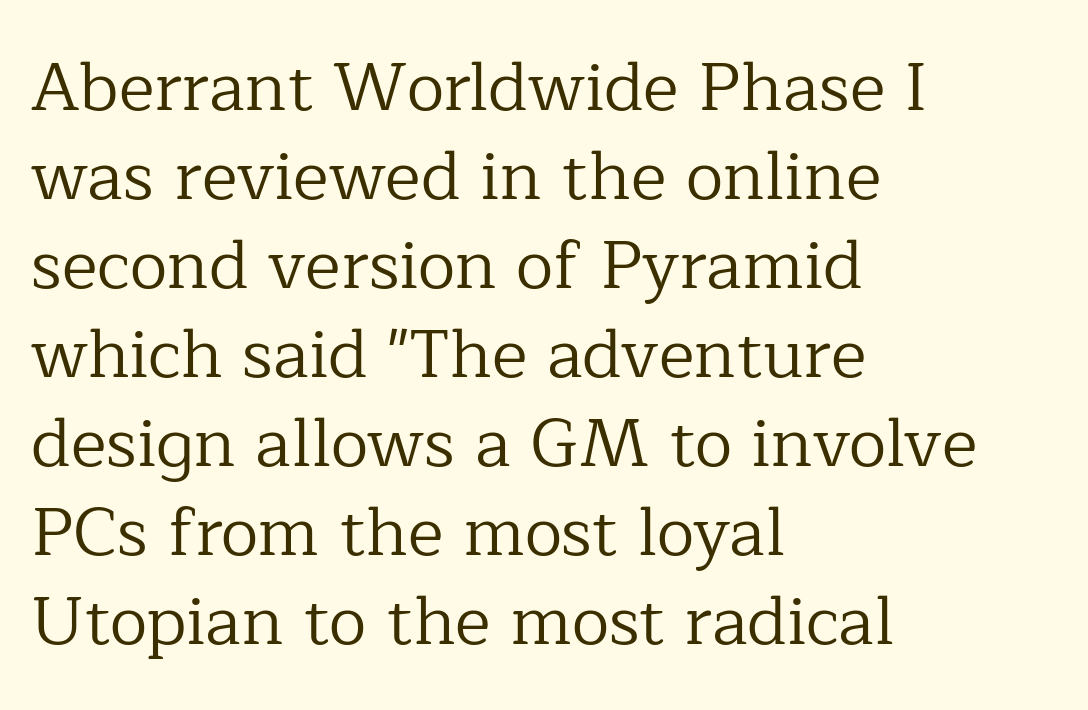
The image shows 68 px regular-weight serif type, upright; set left-aligned, normal line spacing (1.31x), normal letter spacing, not underlined; low stroke contrast and a medium x-height.
